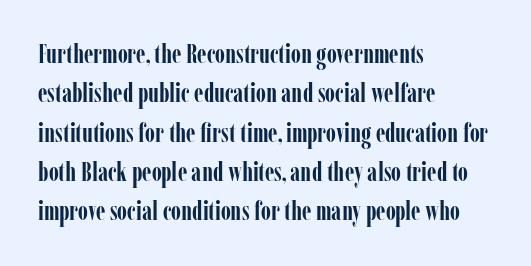
{"italic": "no", "bold": "yes", "underline": "no", "align": "left", "line_spacing": "normal", "line_spacing_ratio": 1.51, "letter_spacing": "normal", "letter_spacing_em": 0.0, "glyph_px": 26}
